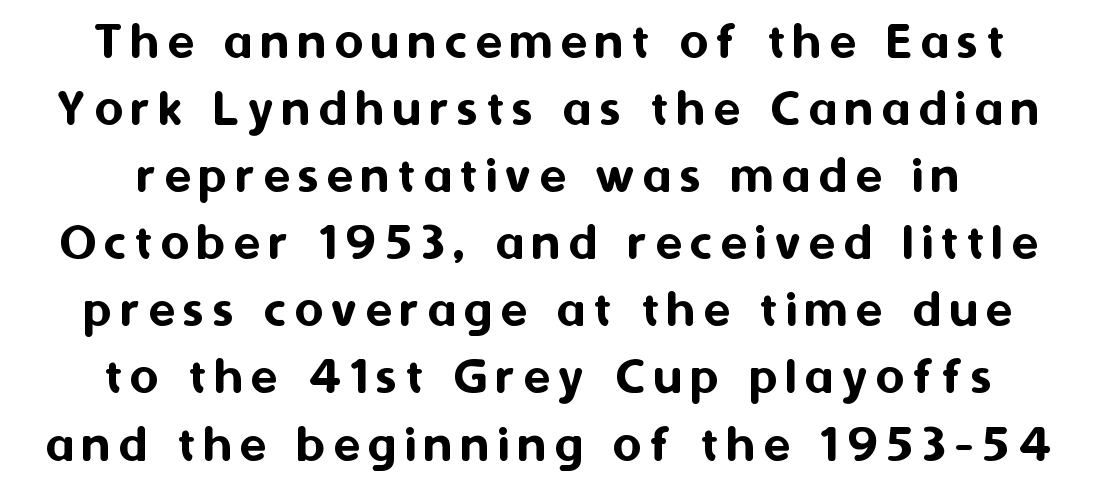
The image shows 55 px sans-serif type, upright; set centered, line spacing 1.22x, not underlined; medium stroke contrast and a medium x-height.
